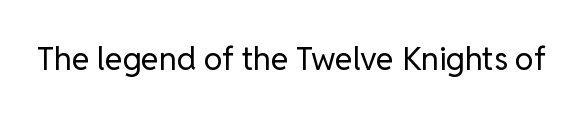
The image shows 32 px regular-weight sans-serif type, upright; set normal letter spacing, not underlined; low stroke contrast and a medium x-height.
